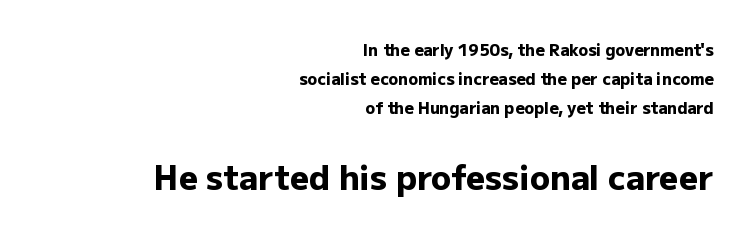
Unlike a traditional serif, this face leaves its strokes unadorned. Clear beneath every line of the passage. Compared with typical body copy, the letter spacing here is the same. The typesetter chose a ragged-left arrangement here. The lower block of text is set noticeably larger than the block above it.
